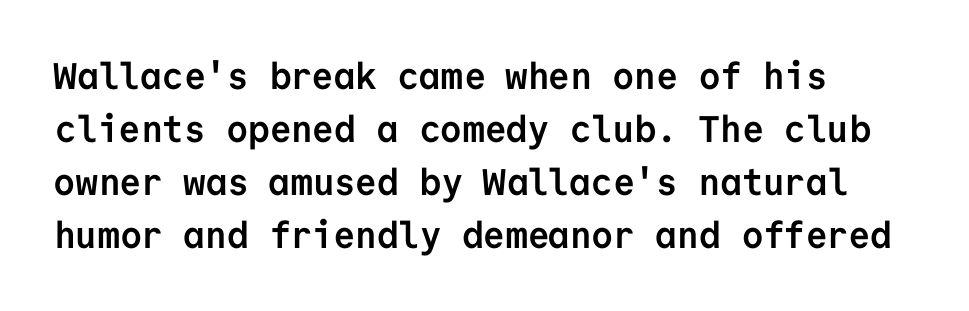
{"serif": "no", "italic": "no", "bold": "yes", "weight": "semibold", "width": "normal", "stroke_contrast": "low", "x_height": "medium", "monospaced": "yes", "underline": "no", "align": "left", "line_spacing": "normal", "line_spacing_ratio": 1.43, "letter_spacing": "normal", "letter_spacing_em": 0.0, "glyph_px": 37}
